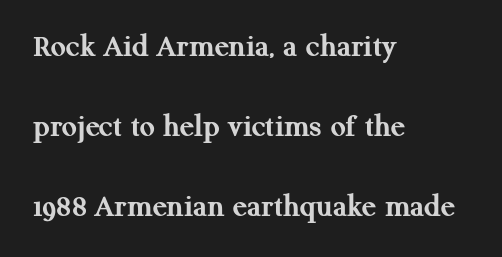
{"serif": "yes", "italic": "no", "bold": "yes", "weight": "semibold", "width": "normal", "stroke_contrast": "medium", "x_height": "medium", "monospaced": "no", "underline": "no", "align": "left", "line_spacing": "loose", "line_spacing_ratio": 2.42, "letter_spacing": "normal", "letter_spacing_em": 0.0, "glyph_px": 33}
